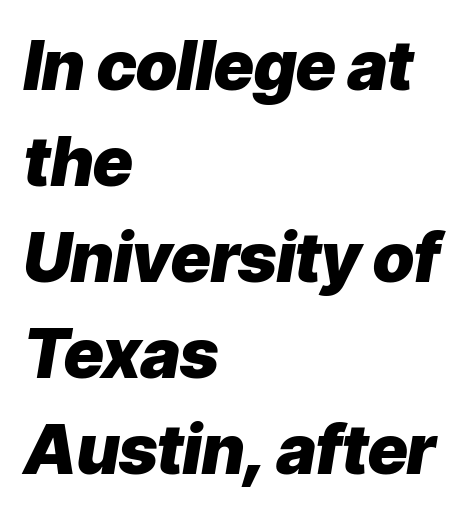
The image shows 68 px heavy type, italic (leaning right); set left-aligned, normal line spacing (1.41x), normal letter spacing, not underlined; low stroke contrast and a medium x-height.
